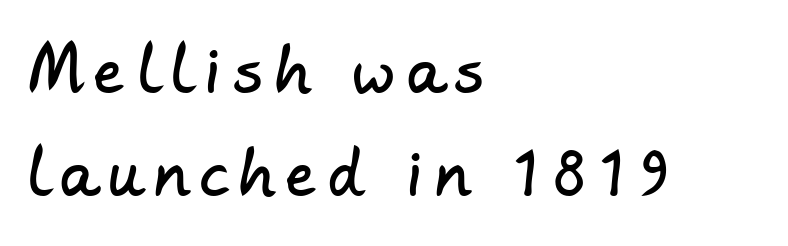
Q: Is the typeface a serif or a sans-serif typeface? A: Sans-serif.
Q: Is the text underlined? A: No.
Q: How is the paragraph aligned? A: Left-aligned.
Q: Is the spacing between letters normal or unusually wide? A: Unusually wide.
Q: Width (condensed, normal, or wide)? A: Normal.
Q: Stroke contrast? A: Low.
Q: x-height? A: Small.
Q: Monospaced? A: No.
